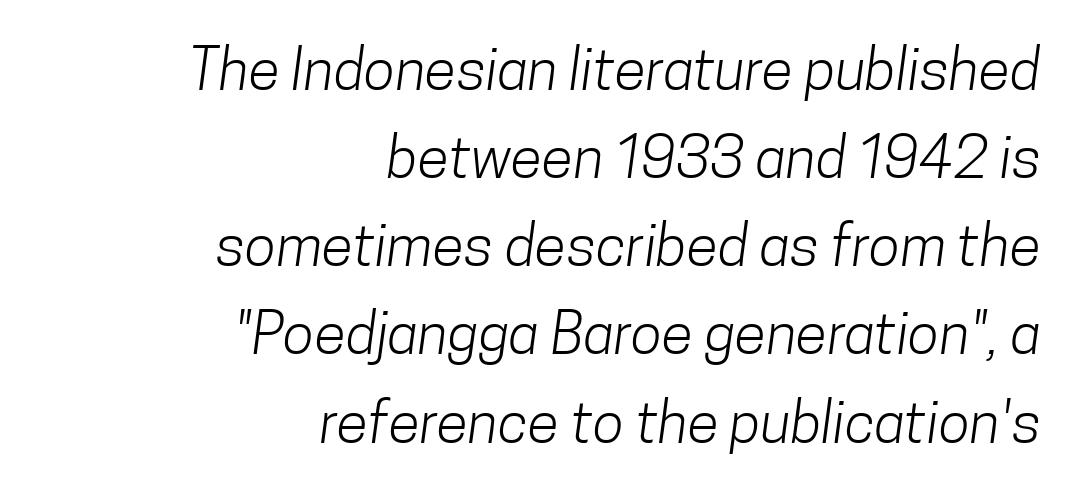
Line spacing here is normal. The passage is arranged like a letterhead date or caption credit — flush right. The letters advance in unequal steps, a hallmark of proportional type. Just letters on the line, the space beneath them empty.
